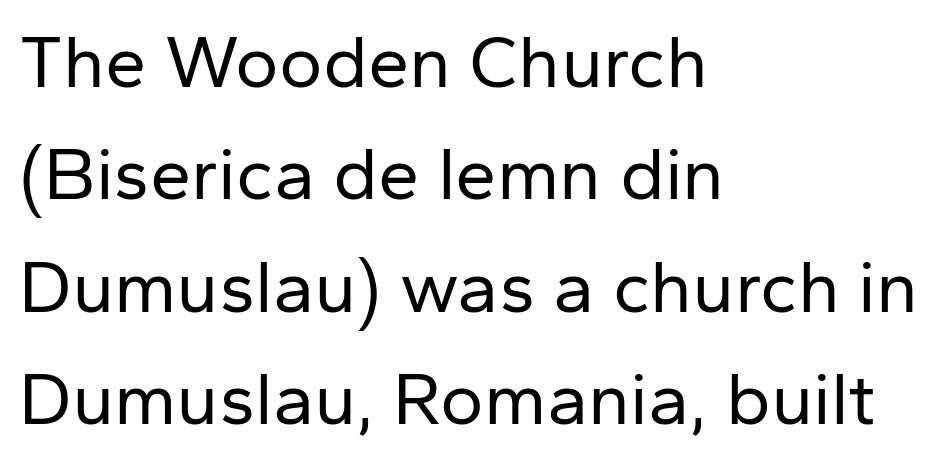
The image shows 74 px regular-weight sans-serif type, upright; set left-aligned, normal line spacing (1.52x), normal letter spacing, not underlined; low stroke contrast and a medium x-height.
